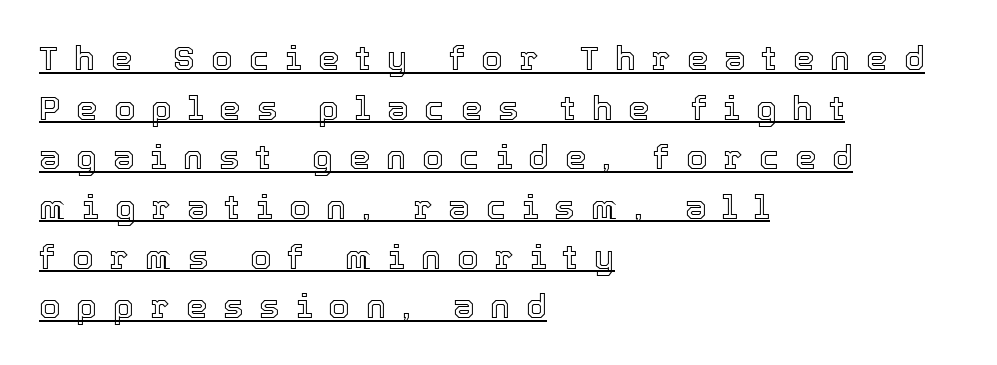
Q: Is the text italic (slanted)? A: No, it is upright.
Q: Is the text underlined? A: Yes.
Q: How is the paragraph aligned? A: Left-aligned.
Q: Is the spacing between letters normal or unusually wide? A: Unusually wide.
Q: Is the spacing between lines tight, normal or loose? A: Normal.
Q: Width (condensed, normal, or wide)? A: Normal.
Q: x-height? A: Medium.
Q: Monospaced? A: No.
